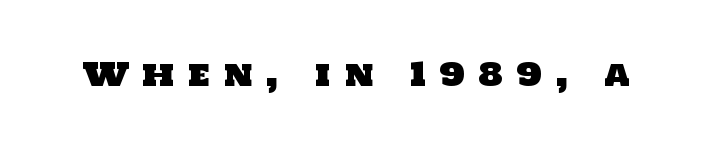
The image shows 32 px sans-serif type; set unusually wide letter spacing (+0.41 em), not underlined; low stroke contrast and a large x-height.
